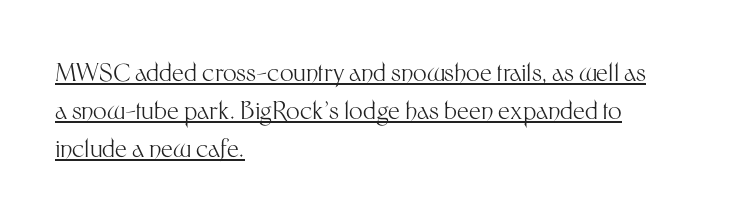
{"italic": "no", "bold": "no", "underline": "yes", "align": "left", "line_spacing": "normal", "line_spacing_ratio": 1.58, "letter_spacing": "normal", "letter_spacing_em": 0.0, "glyph_px": 24}
